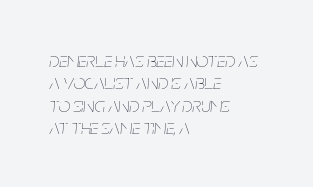
{"italic": "yes", "lean": "right", "slant_degrees": 5, "bold": "no", "underline": "no", "align": "left", "line_spacing": "tight", "line_spacing_ratio": 1.06, "letter_spacing": "normal", "letter_spacing_em": 0.0, "glyph_px": 21}
